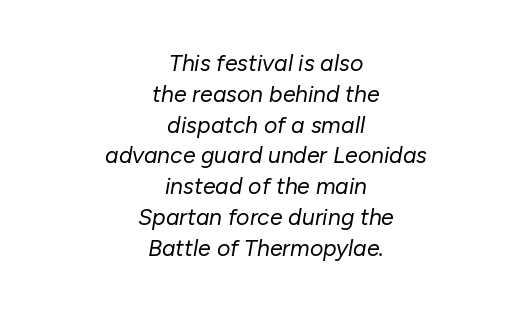
It's the slanting kind of type. Vertical spacing — default. The letterforms sit at book weight or below. Every row of glyphs is offset so its center matches the block's center. Spacing between characters is what you'd get straight out of the box. Check the space under the baseline: it is left empty.
